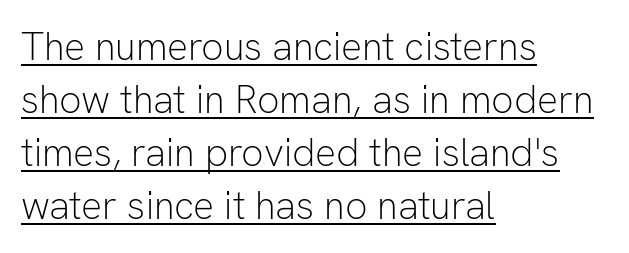
Q: Is the text bold? A: No.
Q: Is the text italic (slanted)? A: No, it is upright.
Q: Is the typeface a serif or a sans-serif typeface? A: Sans-serif.
Q: Is the text underlined? A: Yes.
Q: How is the paragraph aligned? A: Left-aligned.
Q: Is the spacing between letters normal or unusually wide? A: Normal.
Q: Is the spacing between lines tight, normal or loose? A: Normal.
Q: Width (condensed, normal, or wide)? A: Normal.
Q: Stroke contrast? A: Low.
Q: x-height? A: Medium.
Q: Monospaced? A: No.
